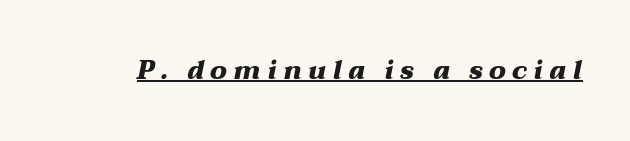
Characters follow at a spacing far wider than the type designer built in. Notice how a bar underscores the lettering throughout. The font is running at its bold setting. You can tell it's italic because the verticals aren't actually vertical.
